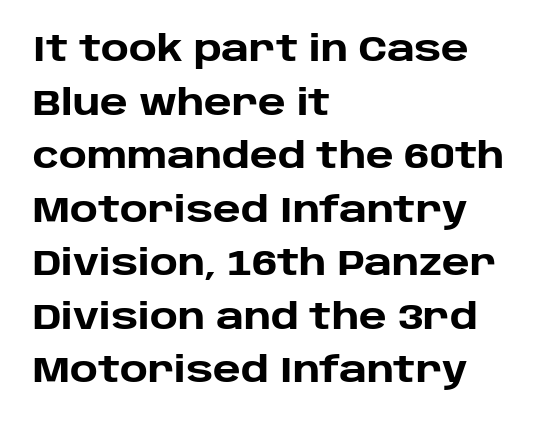
Q: Is the text bold? A: Yes.
Q: Is the text italic (slanted)? A: No, it is upright.
Q: Is the typeface a serif or a sans-serif typeface? A: Sans-serif.
Q: Is the text underlined? A: No.
Q: How is the paragraph aligned? A: Left-aligned.
Q: Is the spacing between letters normal or unusually wide? A: Normal.
Q: Is the spacing between lines tight, normal or loose? A: Normal.
Q: Width (condensed, normal, or wide)? A: Normal.
Q: Stroke contrast? A: Low.
Q: x-height? A: Large.
Q: Monospaced? A: No.
